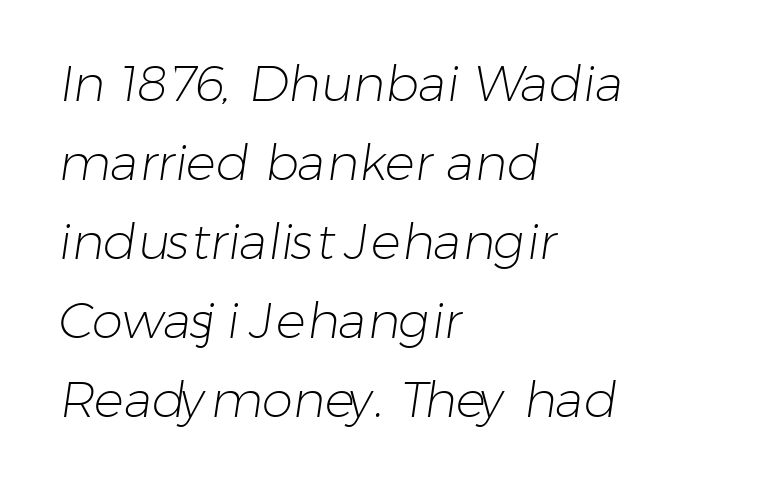
The image shows 50 px light sans-serif type; set left-aligned, normal line spacing (1.58x), normal letter spacing, not underlined; low stroke contrast and a medium x-height.
